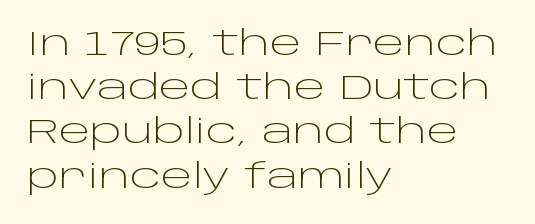
Q: Is the text bold? A: No.
Q: Is the text italic (slanted)? A: No, it is upright.
Q: Is the typeface a serif or a sans-serif typeface? A: Sans-serif.
Q: Is the text underlined? A: No.
Q: How is the paragraph aligned? A: Left-aligned.
Q: Is the spacing between letters normal or unusually wide? A: Normal.
Q: Is the spacing between lines tight, normal or loose? A: Normal.
Q: Width (condensed, normal, or wide)? A: Wide.
Q: Stroke contrast? A: Low.
Q: x-height? A: Large.
Q: Monospaced? A: No.
